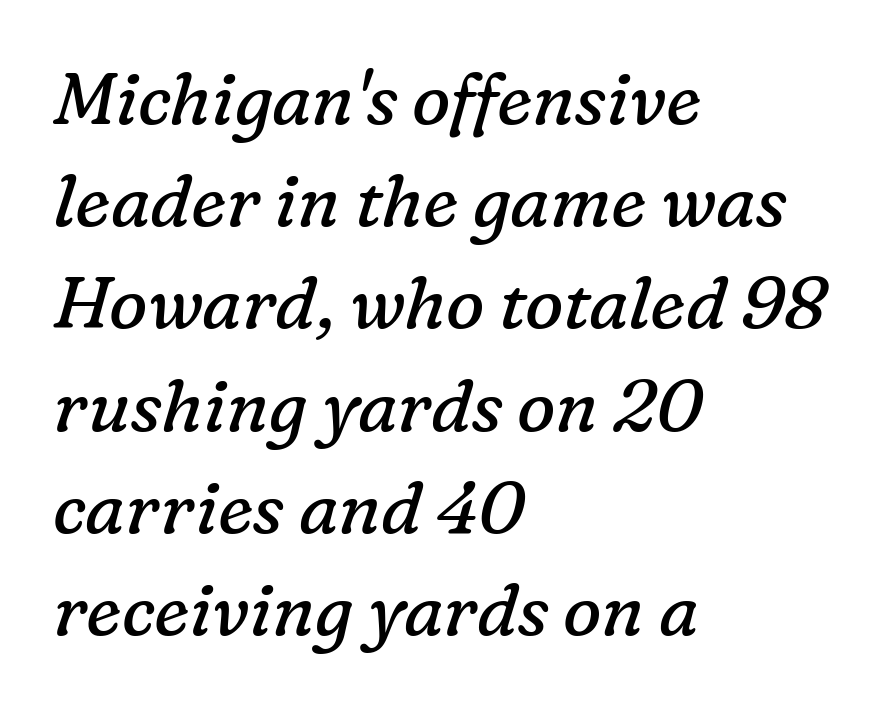
Q: Is the text bold? A: No.
Q: Is the text italic (slanted)? A: Yes, it leans right by about 16 degrees.
Q: Is the typeface a serif or a sans-serif typeface? A: Serif.
Q: Is the text underlined? A: No.
Q: How is the paragraph aligned? A: Left-aligned.
Q: Is the spacing between letters normal or unusually wide? A: Normal.
Q: Is the spacing between lines tight, normal or loose? A: Normal.
Q: Width (condensed, normal, or wide)? A: Normal.
Q: Stroke contrast? A: Low.
Q: x-height? A: Medium.
Q: Monospaced? A: No.
